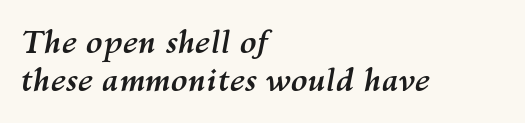
Q: Is the text bold? A: Yes.
Q: Is the text italic (slanted)? A: Yes, it leans right by about 10 degrees.
Q: Is the text underlined? A: No.
Q: How is the paragraph aligned? A: Left-aligned.
Q: Is the spacing between letters normal or unusually wide? A: Normal.
Q: Width (condensed, normal, or wide)? A: Normal.
Q: Stroke contrast? A: Medium.
Q: x-height? A: Medium.
Q: Monospaced? A: No.
